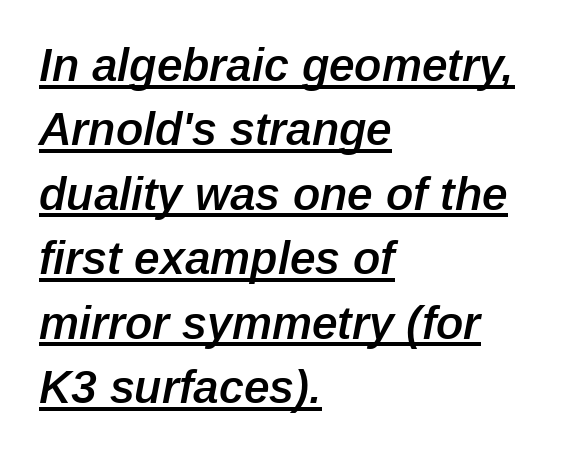
{"italic": "yes", "lean": "right", "slant_degrees": 12, "bold": "semi", "weight": "semibold", "width": "normal", "stroke_contrast": "low", "x_height": "medium", "monospaced": "no", "underline": "yes", "align": "left", "line_spacing": "normal", "line_spacing_ratio": 1.4, "letter_spacing": "normal", "letter_spacing_em": 0.0, "glyph_px": 46}
